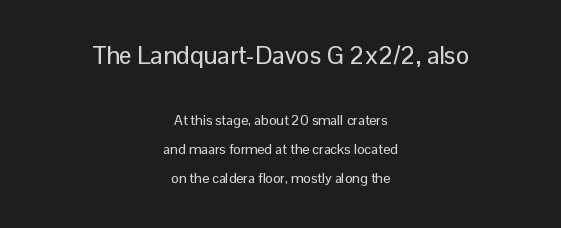
Q: Is the text italic (slanted)? A: No, it is upright.
Q: Is the text underlined? A: No.
Q: How is the paragraph aligned? A: Centered.
Q: Is the spacing between letters normal or unusually wide? A: Normal.
Q: Is the spacing between lines tight, normal or loose? A: Loose.
Q: Which block of text is set in a larger size, the first (top) or the second (bottom)? A: The first (top) one.
